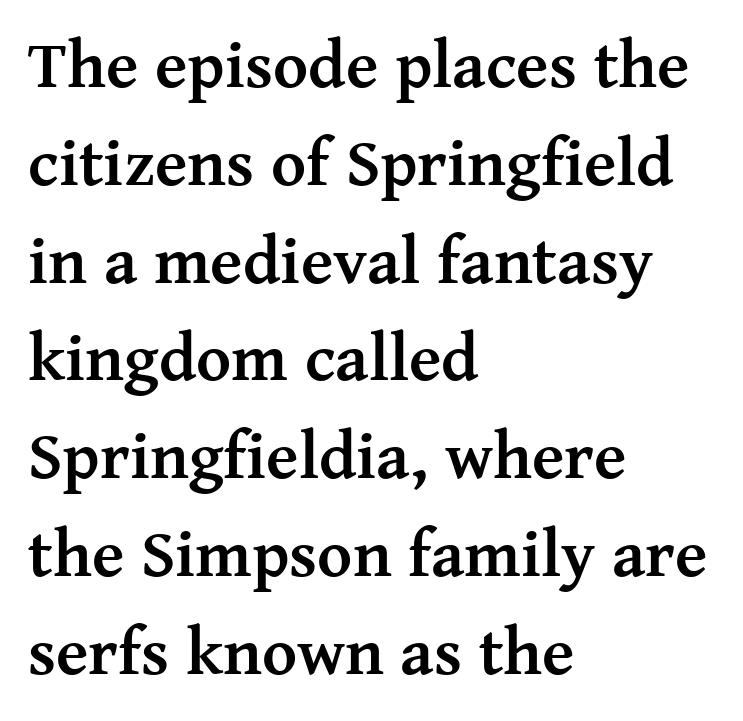
{"serif": "yes", "italic": "no", "bold": "yes", "weight": "semibold", "width": "normal", "stroke_contrast": "medium", "x_height": "medium", "monospaced": "no", "underline": "no", "align": "left", "line_spacing": "normal", "line_spacing_ratio": 1.46, "letter_spacing": "normal", "letter_spacing_em": 0.0, "glyph_px": 67}
